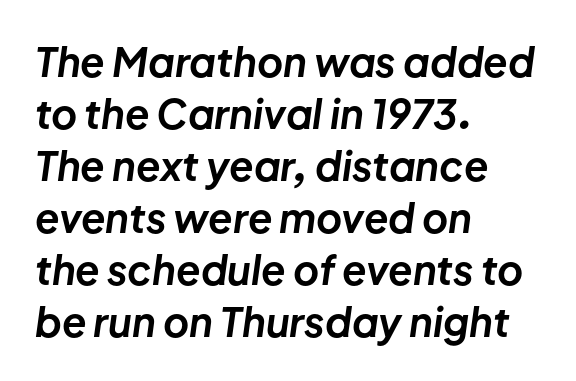
Typesetter's note: full bold, strokes at maximum text heaviness. Rows of type keep a routine distance in the vertical direction. Anything drawn beneath the words? Only blank space. Casual observation: everything's shoved over to the left. Between one letter and the next there's only the usual sliver of space. Notice how the stems are inclined rather than vertical — that's the hallmark of italics.
